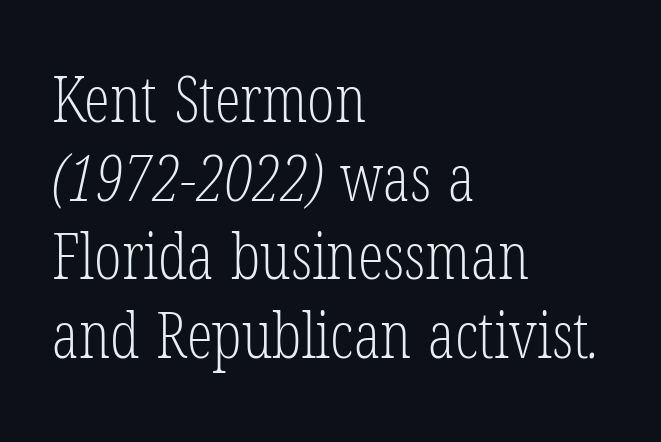
{"serif": "yes", "bold": "no", "weight": "light", "width": "condensed", "stroke_contrast": "low", "x_height": "medium", "monospaced": "no", "underline": "no", "align": "left", "line_spacing_ratio": 1.21, "letter_spacing": "normal", "letter_spacing_em": 0.0, "glyph_px": 65}
